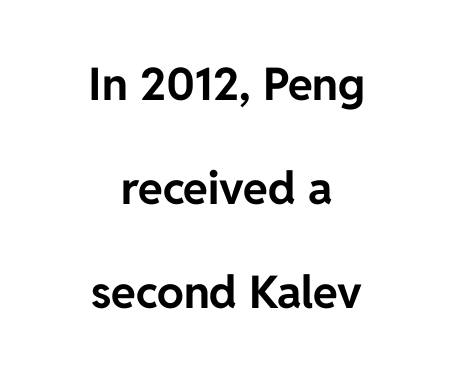
{"serif": "no", "italic": "no", "bold": "yes", "weight": "bold", "width": "normal", "stroke_contrast": "low", "x_height": "medium", "monospaced": "no", "underline": "no", "align": "center", "line_spacing": "loose", "line_spacing_ratio": 2.31, "letter_spacing": "normal", "letter_spacing_em": 0.0, "glyph_px": 45}
